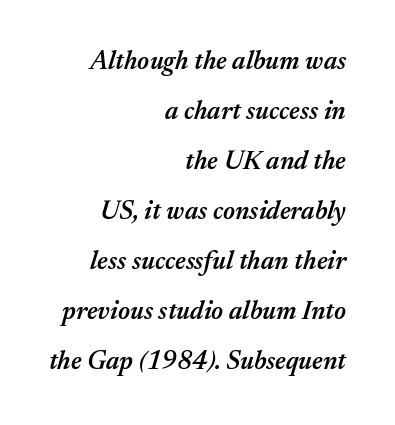
Between one letter and the next there's only the usual sliver of space. Emphasis-style slanted type is in use. Any mark beneath the type? The region is blank. Does the leading feel generous? Absolutely, it's lavish. All the whitespace from short lines collects on the left. Moderately thickened strokes mark this as semibold type.
